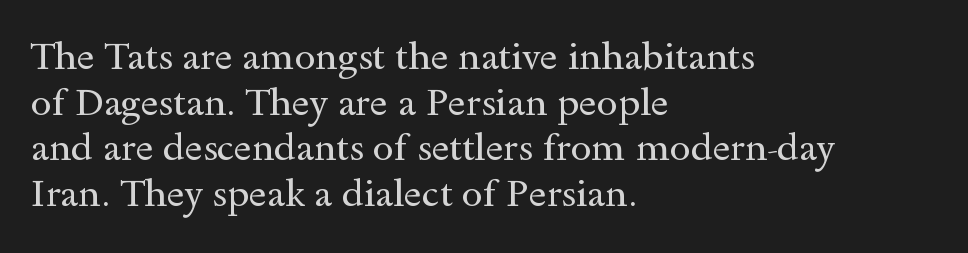
{"serif": "yes", "italic": "no", "bold": "no", "weight": "regular", "width": "wide", "x_height": "small", "monospaced": "no", "underline": "no", "align": "left", "line_spacing_ratio": 1.2, "letter_spacing": "normal", "letter_spacing_em": 0.0, "glyph_px": 38}
